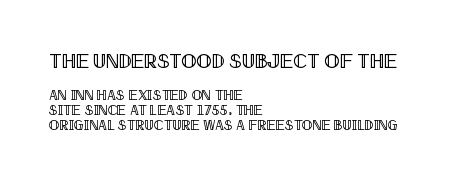
All the whitespace from short lines collects on the right. Letter spacing: default. The space between consecutive lines is stingy. Every character sits straight up, as roman type does.
